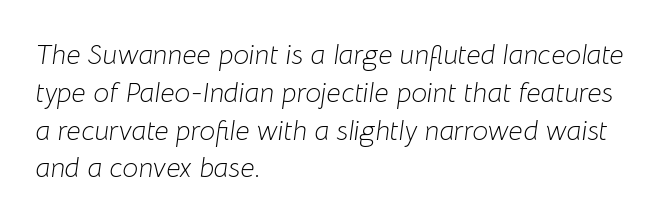
The image shows 28 px light type, italic (leaning right); set left-aligned, normal line spacing (1.35x), normal letter spacing, not underlined; low stroke contrast and a medium x-height.
